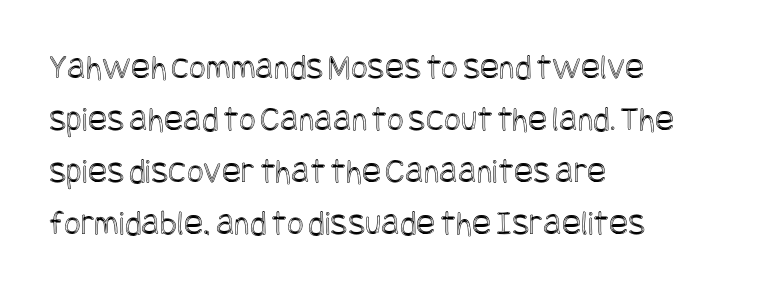
The image shows 36 px condensed type, upright; set left-aligned, normal line spacing (1.44x), normal letter spacing, not underlined; a large x-height.
